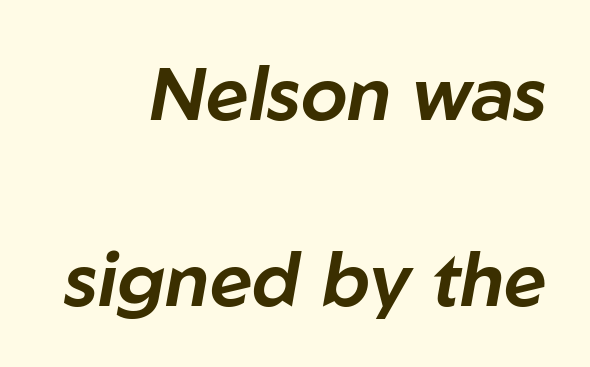
The image shows 75 px text type, italic (leaning right); set right-aligned, loose line spacing (2.48x), normal letter spacing, not underlined; low stroke contrast and a medium x-height.
